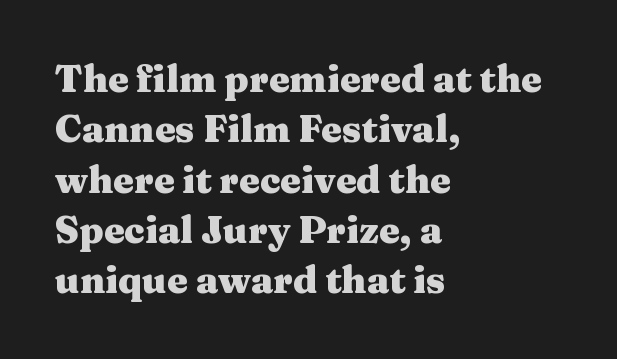
Q: Is the text bold? A: Yes.
Q: Is the text italic (slanted)? A: No, it is upright.
Q: Is the typeface a serif or a sans-serif typeface? A: Serif.
Q: Is the text underlined? A: No.
Q: How is the paragraph aligned? A: Left-aligned.
Q: Is the spacing between letters normal or unusually wide? A: Normal.
Q: Is the spacing between lines tight, normal or loose? A: Normal.
Q: Width (condensed, normal, or wide)? A: Wide.
Q: Stroke contrast? A: Medium.
Q: x-height? A: Medium.
Q: Monospaced? A: No.
